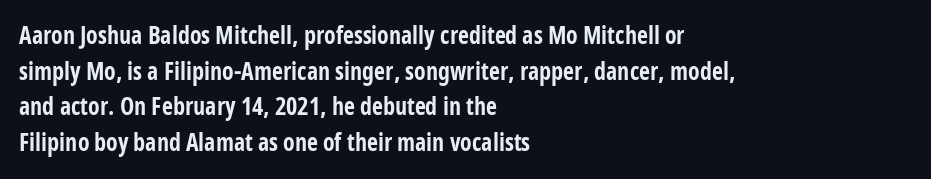
Its strokes are broad and dark, the hallmark of bold type. Short and long lines alike share a common starting point at left. Reading down the column, the eye jumps a familiar distance to each next line. Bare-footed words on every line.
